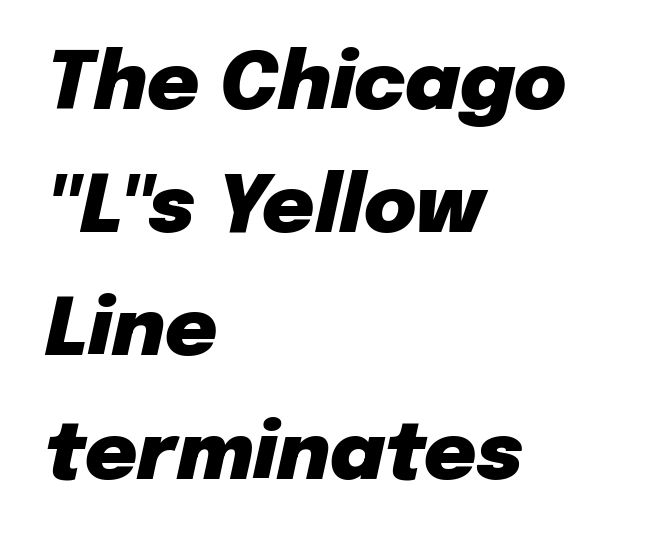
{"italic": "yes", "lean": "right", "slant_degrees": 12, "bold": "yes", "weight": "heavy", "width": "normal", "stroke_contrast": "low", "x_height": "medium", "monospaced": "no", "underline": "no", "align": "left", "line_spacing": "normal", "line_spacing_ratio": 1.54, "letter_spacing": "normal", "letter_spacing_em": 0.0, "glyph_px": 80}
